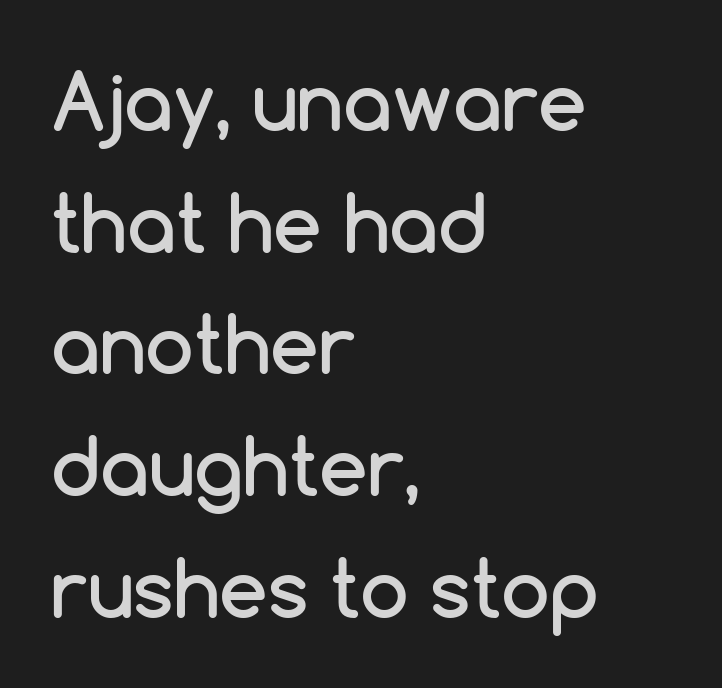
{"serif": "no", "italic": "no", "width": "normal", "stroke_contrast": "low", "x_height": "medium", "monospaced": "no", "underline": "no", "align": "left", "line_spacing": "normal", "line_spacing_ratio": 1.56, "letter_spacing": "normal", "letter_spacing_em": 0.0, "glyph_px": 78}
